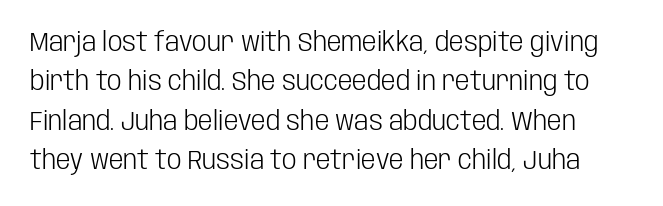
The image shows 26 px text type, upright; set normal line spacing (1.51x), normal letter spacing, not underlined.
